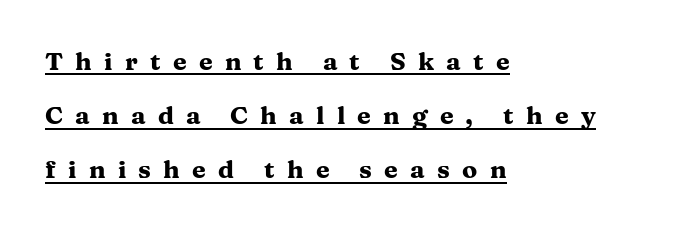
These lines stand farther apart than default settings would place them. The passage shown is emphatically bold. These lines have a slow, spaced-out rhythm from letter to letter. You can see a thin bar hugging the bottom of the glyphs. No italicization has been applied; the sample stays upright. These lines are set flush left with a ragged right edge.
